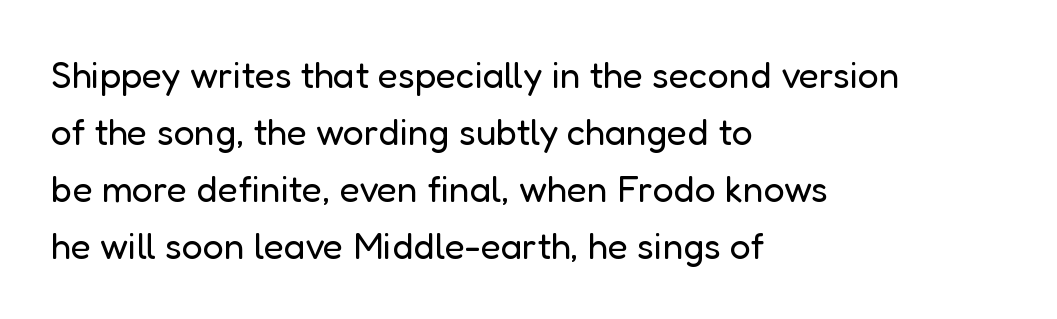
{"serif": "no", "italic": "no", "bold": "no", "weight": "regular", "width": "normal", "stroke_contrast": "low", "x_height": "medium", "monospaced": "no", "underline": "no", "align": "left", "line_spacing": "normal", "line_spacing_ratio": 1.54, "letter_spacing": "normal", "letter_spacing_em": 0.0, "glyph_px": 37}
